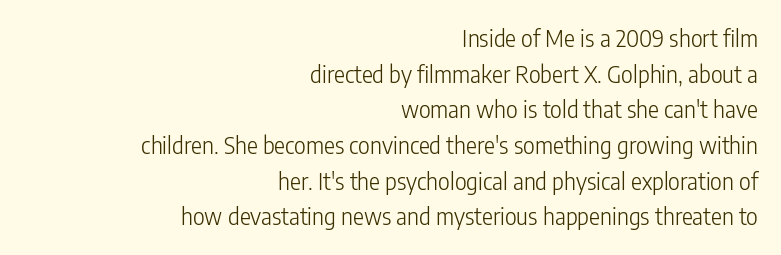
The image shows 23 px text type, upright; set right-aligned, normal line spacing (1.55x), normal letter spacing, not underlined.
